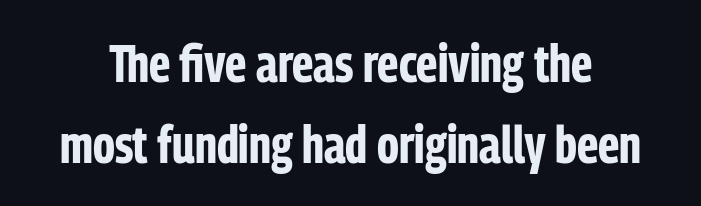
{"serif": "no", "italic": "no", "bold": "yes", "weight": "bold", "width": "condensed", "stroke_contrast": "low", "x_height": "medium", "monospaced": "no", "underline": "no", "line_spacing": "normal", "line_spacing_ratio": 1.55, "letter_spacing": "normal", "letter_spacing_em": 0.0, "glyph_px": 52}
